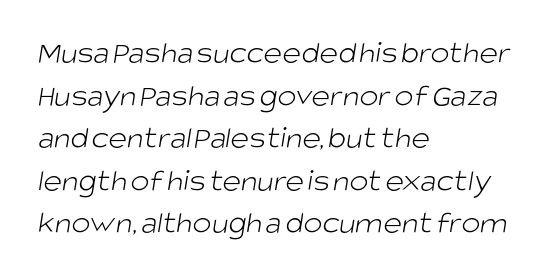
Q: Is the text bold? A: No.
Q: Is the typeface a serif or a sans-serif typeface? A: Sans-serif.
Q: Is the text underlined? A: No.
Q: How is the paragraph aligned? A: Left-aligned.
Q: Is the spacing between letters normal or unusually wide? A: Normal.
Q: Is the spacing between lines tight, normal or loose? A: Normal.
Q: Width (condensed, normal, or wide)? A: Normal.
Q: Stroke contrast? A: Low.
Q: x-height? A: Large.
Q: Monospaced? A: No.
